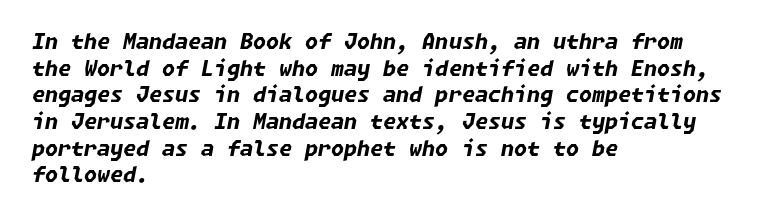
Q: Is the text bold? A: Yes.
Q: Is the text italic (slanted)? A: Yes, it leans right by about 11 degrees.
Q: Is the text underlined? A: No.
Q: How is the paragraph aligned? A: Left-aligned.
Q: Is the spacing between letters normal or unusually wide? A: Normal.
Q: Is the spacing between lines tight, normal or loose? A: Normal.
